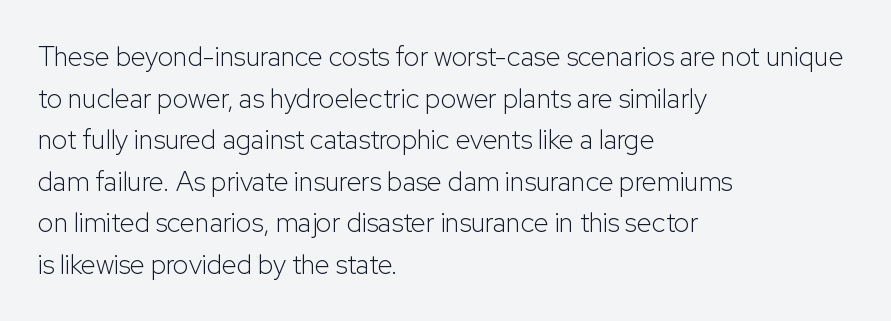
The image shows 27 px text type, upright; set left-aligned, normal line spacing (1.54x), normal letter spacing, not underlined.
